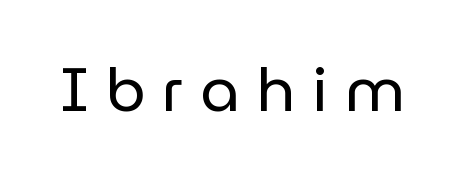
Nope, not italic — everything's standing straight. The area under the type is left untouched. Heaviness? Minimal to ordinary, like unemphasized prose. Do the characters align in a grid? No, the font is proportional. Tracking here is generous; glyphs stand well apart from one another.
